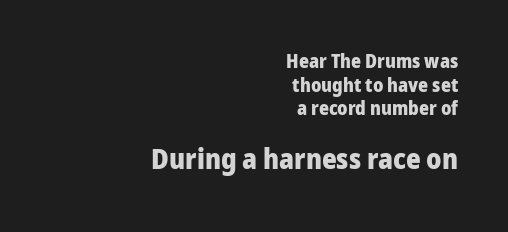
{"serif": "no", "italic": "no", "bold": "yes", "weight": "heavy", "width": "normal", "stroke_contrast": "low", "x_height": "medium", "monospaced": "no", "underline": "no", "align": "right", "line_spacing_ratio": 1.24, "letter_spacing": "normal", "letter_spacing_em": 0.0, "larger_block": "second", "size_ratio": 1.47, "glyph_px": 28}
